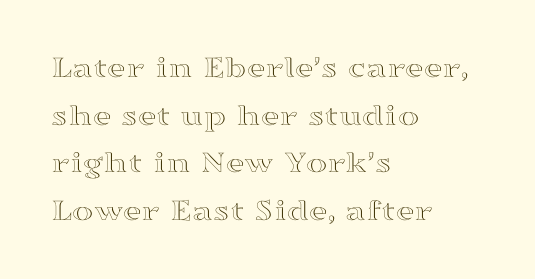
The lines in this sample share a left origin and differ only in where they stop. Regular leading. Varying glyph widths throughout — classic text-font behaviour. The passage shown is not underscored anywhere. You can tell it's not italic because the verticals are truly vertical. The face used here is rendered with its standard letterfit.
